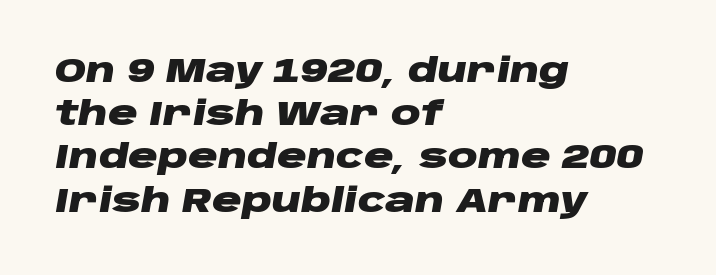
Q: Is the text bold? A: Yes.
Q: Is the text italic (slanted)? A: Yes, it leans right by about 10 degrees.
Q: Is the text underlined? A: No.
Q: How is the paragraph aligned? A: Left-aligned.
Q: Is the spacing between letters normal or unusually wide? A: Normal.
Q: Is the spacing between lines tight, normal or loose? A: Normal.
Q: Width (condensed, normal, or wide)? A: Wide.
Q: Stroke contrast? A: Low.
Q: x-height? A: Large.
Q: Monospaced? A: No.
